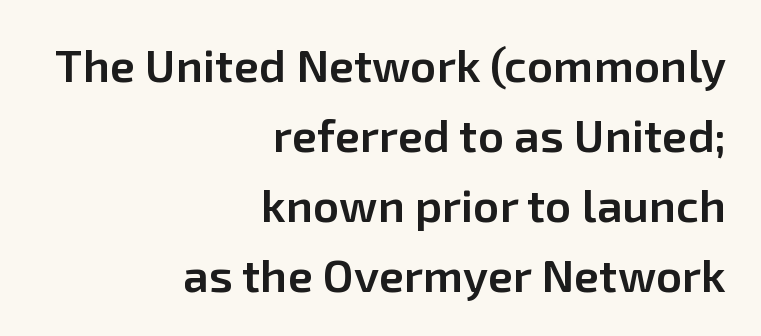
Underline: absent. Font category for this specimen: sans-serif. The rag falls on the left side of this text block. Students, this is semibold: more ink than regular, less than bold.
